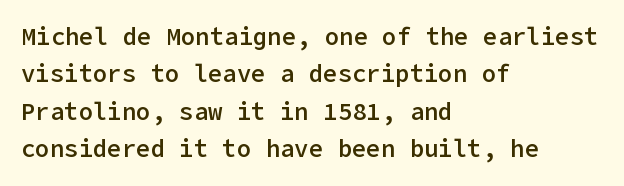
{"italic": "no", "bold": "semi", "underline": "no", "align": "left", "line_spacing": "normal", "line_spacing_ratio": 1.56, "letter_spacing": "normal", "letter_spacing_em": 0.0, "glyph_px": 24}
